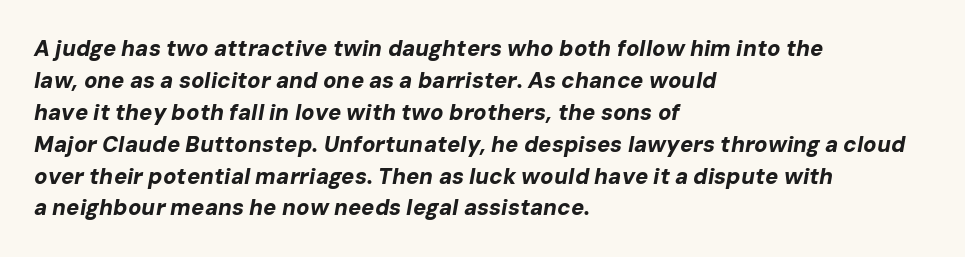
Q: Is the text bold? A: Yes.
Q: Is the text italic (slanted)? A: Yes, it leans right by about 10 degrees.
Q: Is the text underlined? A: No.
Q: How is the paragraph aligned? A: Left-aligned.
Q: Is the spacing between letters normal or unusually wide? A: Normal.
Q: Is the spacing between lines tight, normal or loose? A: Normal.
